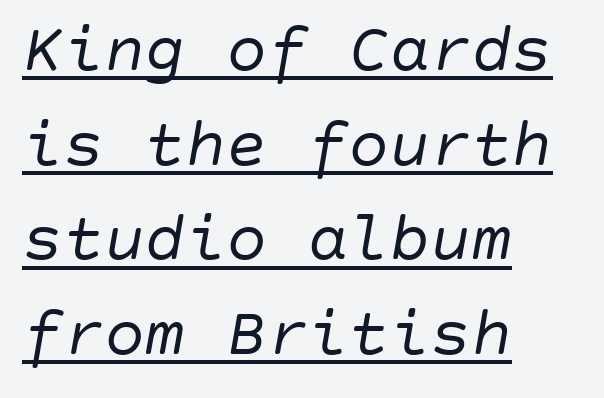
{"italic": "yes", "lean": "right", "slant_degrees": 10, "bold": "no", "weight": "regular", "width": "normal", "stroke_contrast": "low", "x_height": "large", "underline": "yes", "align": "left", "line_spacing": "normal", "line_spacing_ratio": 1.39, "letter_spacing": "normal", "letter_spacing_em": 0.0, "glyph_px": 68}
